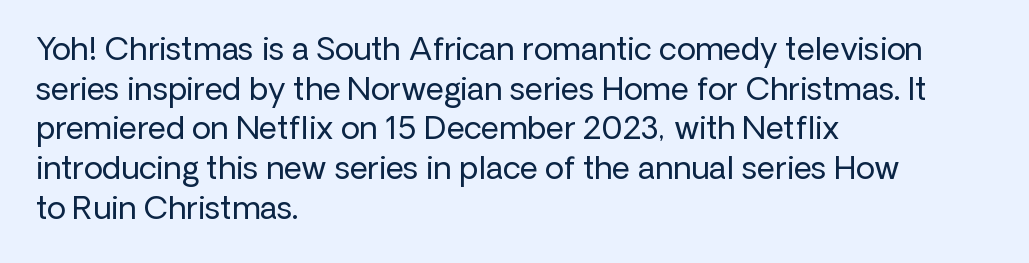
Q: Is the text bold? A: No.
Q: Is the text italic (slanted)? A: No, it is upright.
Q: Is the typeface a serif or a sans-serif typeface? A: Sans-serif.
Q: Is the text underlined? A: No.
Q: How is the paragraph aligned? A: Left-aligned.
Q: Is the spacing between letters normal or unusually wide? A: Normal.
Q: Is the spacing between lines tight, normal or loose? A: Normal.
Q: Width (condensed, normal, or wide)? A: Normal.
Q: Stroke contrast? A: Low.
Q: x-height? A: Medium.
Q: Monospaced? A: No.
